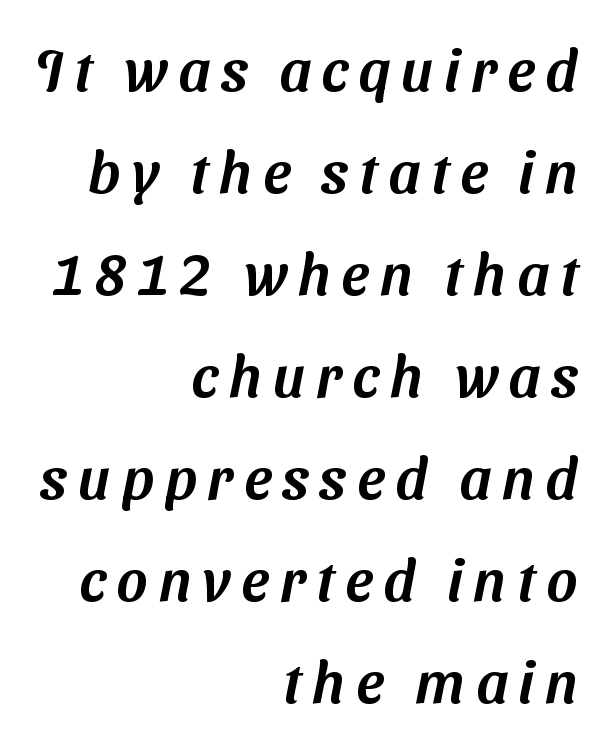
The image shows 59 px sans-serif type; set right-aligned, line spacing 1.73x, not underlined; medium stroke contrast and a medium x-height.
